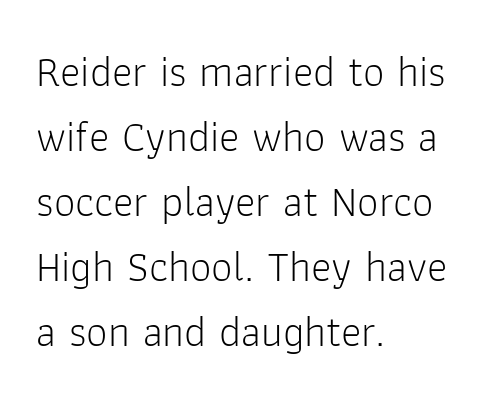
{"serif": "no", "italic": "no", "bold": "no", "weight": "light", "width": "normal", "stroke_contrast": "low", "x_height": "medium", "monospaced": "no", "underline": "no", "align": "left", "line_spacing": "normal", "line_spacing_ratio": 1.51, "letter_spacing": "normal", "letter_spacing_em": 0.0, "glyph_px": 43}
